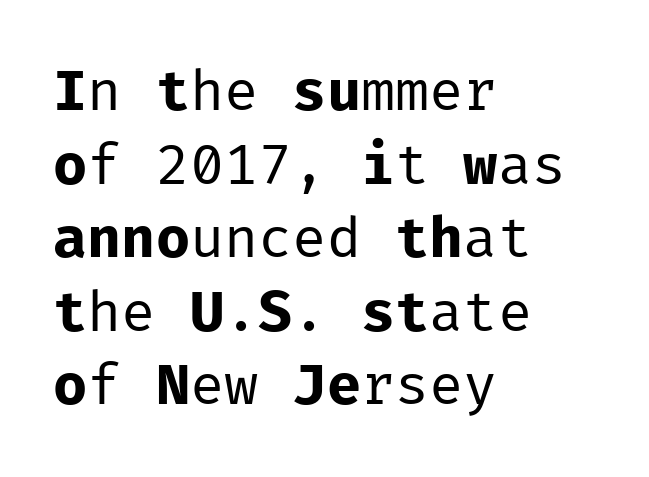
{"serif": "no", "italic": "no", "bold": "no", "weight": "regular", "width": "normal", "stroke_contrast": "low", "x_height": "medium", "monospaced": "yes", "underline": "no", "align": "left", "line_spacing": "normal", "line_spacing_ratio": 1.29, "letter_spacing": "normal", "letter_spacing_em": 0.0, "glyph_px": 57}
